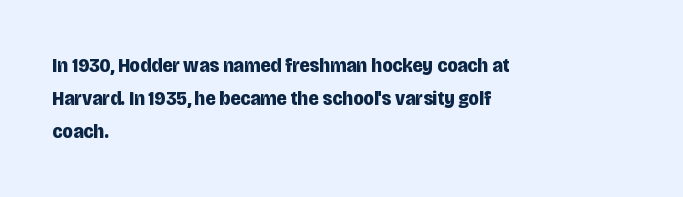
The image shows 21 px bold type, upright; set left-aligned, normal line spacing (1.58x), normal letter spacing, not underlined.
